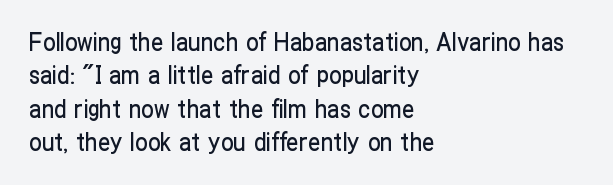
Q: Is the text italic (slanted)? A: No, it is upright.
Q: Is the text underlined? A: No.
Q: How is the paragraph aligned? A: Left-aligned.
Q: Is the spacing between letters normal or unusually wide? A: Normal.
Q: Is the spacing between lines tight, normal or loose? A: Normal.
